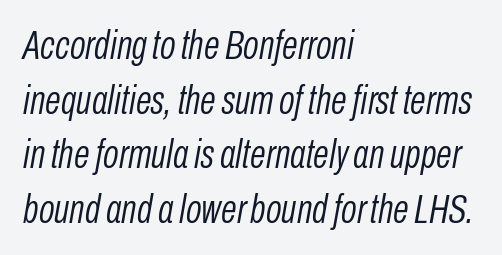
{"italic": "yes", "lean": "right", "slant_degrees": 10, "bold": "no", "weight": "light", "width": "condensed", "stroke_contrast": "low", "x_height": "medium", "monospaced": "no", "underline": "no", "align": "left", "line_spacing": "normal", "line_spacing_ratio": 1.33, "letter_spacing": "normal", "letter_spacing_em": 0.0, "glyph_px": 41}
